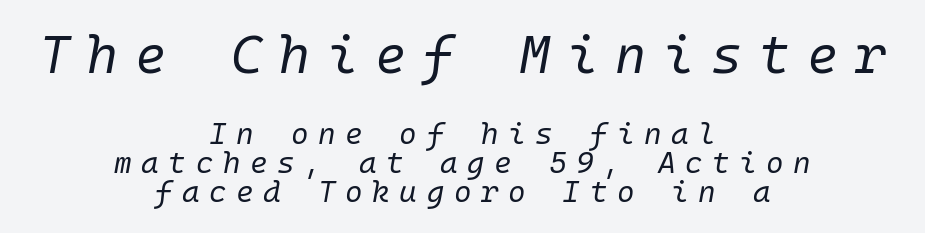
Heft: none added — not bold. In this sample the first text group is rendered at the bigger scale. Is there much room between lines? No — they nearly touch. Characters follow at a spacing far wider than the type designer built in. Visually the block forms a symmetrical silhouette, jagged on both flanks. The string is rendered with underlining switched off.
